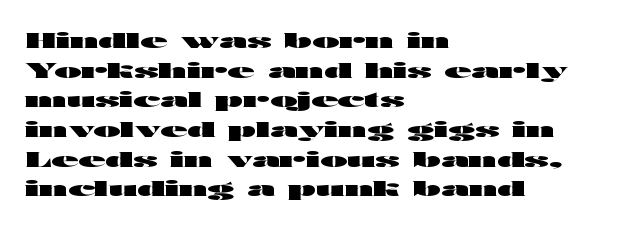
The image shows 22 px bold type, upright; set left-aligned, normal line spacing (1.35x), normal letter spacing, not underlined.
